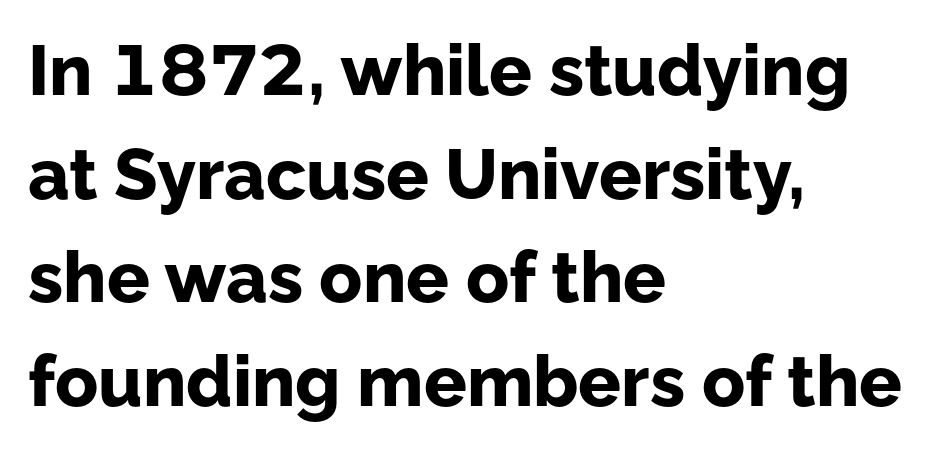
Q: Is the text bold? A: Yes.
Q: Is the text italic (slanted)? A: No, it is upright.
Q: Is the typeface a serif or a sans-serif typeface? A: Sans-serif.
Q: Is the text underlined? A: No.
Q: How is the paragraph aligned? A: Left-aligned.
Q: Is the spacing between letters normal or unusually wide? A: Normal.
Q: Is the spacing between lines tight, normal or loose? A: Normal.
Q: Width (condensed, normal, or wide)? A: Normal.
Q: Stroke contrast? A: Low.
Q: x-height? A: Medium.
Q: Monospaced? A: No.
